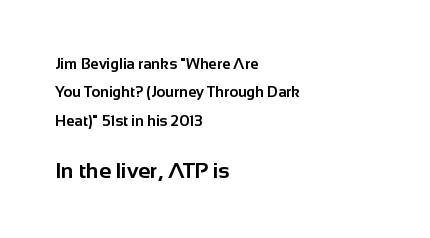
{"italic": "no", "bold": "yes", "underline": "no", "align": "left", "line_spacing_ratio": 1.89, "letter_spacing": "normal", "letter_spacing_em": 0.0, "larger_block": "second", "size_ratio": 1.47, "glyph_px": 22}
